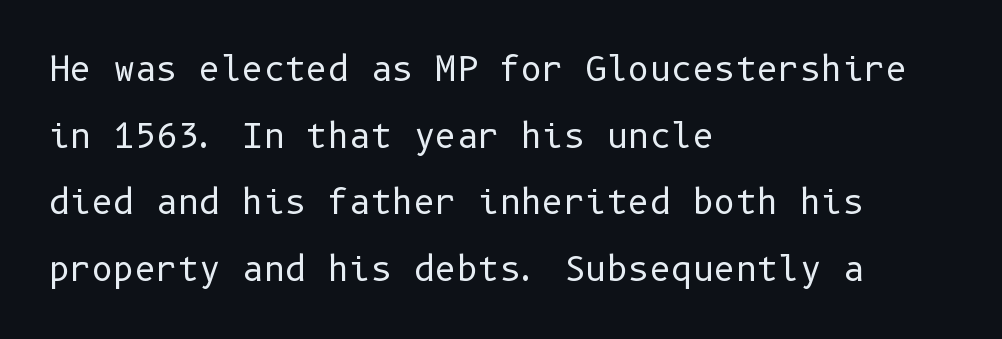
The image shows 33 px regular-weight sans-serif type, upright; set left-aligned, loose line spacing (2.02x), normal letter spacing, not underlined; low stroke contrast and a medium x-height.
